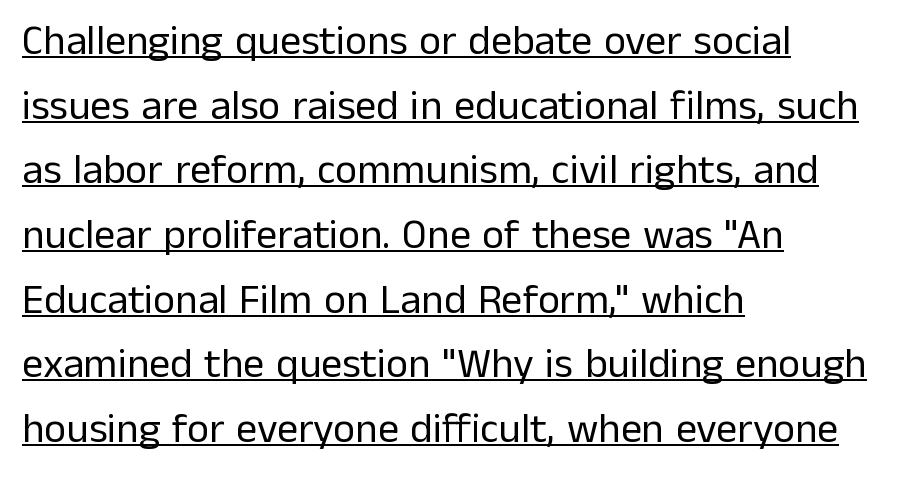
{"serif": "no", "italic": "no", "bold": "no", "weight": "regular", "width": "normal", "stroke_contrast": "low", "x_height": "medium", "monospaced": "no", "underline": "yes", "align": "left", "line_spacing": "normal", "line_spacing_ratio": 1.54, "letter_spacing": "normal", "letter_spacing_em": 0.0, "glyph_px": 42}
